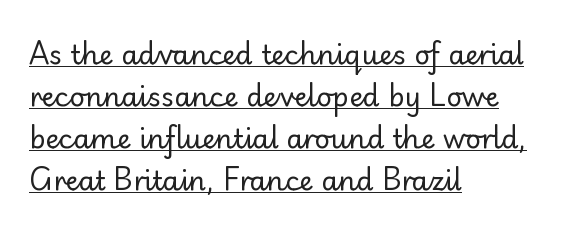
The image shows 27 px text type, upright; set left-aligned, normal line spacing (1.55x), normal letter spacing, underlined.
